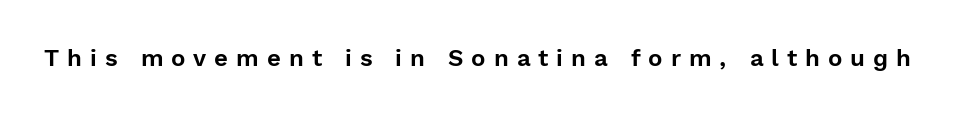
{"italic": "no", "underline": "no", "letter_spacing": "wide", "letter_spacing_em": 0.33, "glyph_px": 24}
